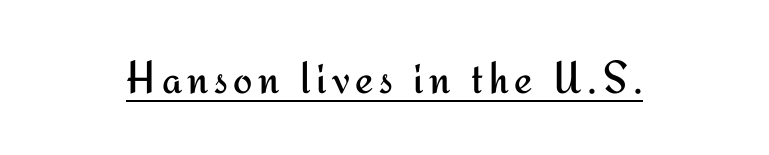
The image shows 46 px regular-weight sans-serif type, upright; set underlined; medium stroke contrast and a small x-height.
